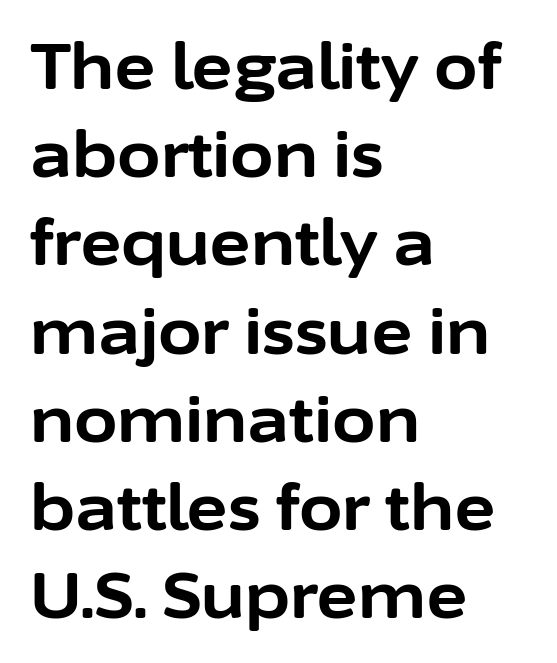
Q: Is the text bold? A: Yes.
Q: Is the text italic (slanted)? A: No, it is upright.
Q: Is the typeface a serif or a sans-serif typeface? A: Sans-serif.
Q: Is the text underlined? A: No.
Q: How is the paragraph aligned? A: Left-aligned.
Q: Is the spacing between letters normal or unusually wide? A: Normal.
Q: Is the spacing between lines tight, normal or loose? A: Normal.
Q: Width (condensed, normal, or wide)? A: Normal.
Q: Stroke contrast? A: Low.
Q: x-height? A: Medium.
Q: Monospaced? A: No.
